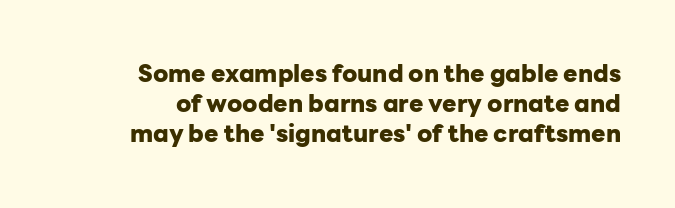
The baseline area is clear. The characters look thick and weighty, a clear bold. Inter-character spacing is left at the font's built-in metrics. A roman cut, with each character standing at attention. Vertically, the passage feels balanced, rows spaced as you'd expect.
